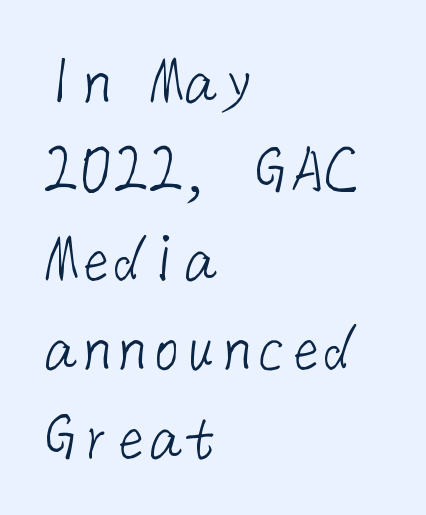
Are there feet on the stems? There aren't — it's a sans. If you drew a ruler down the left edge, every line would touch it. A typesetter would call this zero additional tracking. Weight: not bold — regular or lighter. Check the space under the baseline: it is left empty.
